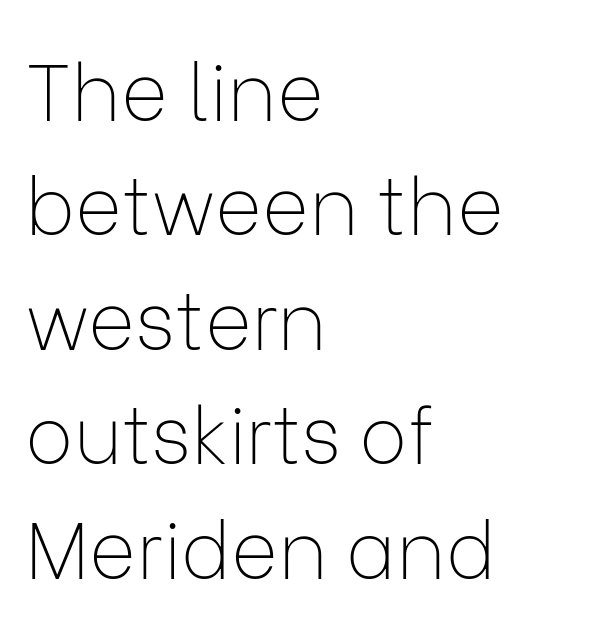
The image shows 80 px thin sans-serif type, upright; set left-aligned, normal line spacing (1.43x), normal letter spacing, not underlined; low stroke contrast and a medium x-height.
